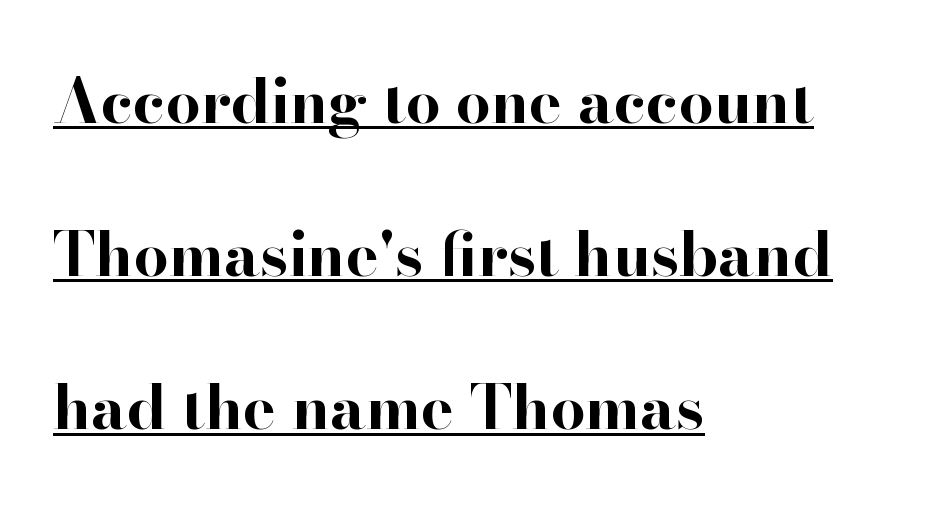
No italicization has been applied; the sample stays upright. Caption: bold face, heavy strokes. The space between consecutive lines is lavish. Which margin do the lines hug? The left one — the right edge is uneven.
